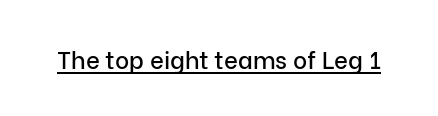
{"italic": "no", "underline": "yes", "letter_spacing": "normal", "letter_spacing_em": 0.0, "glyph_px": 24}
